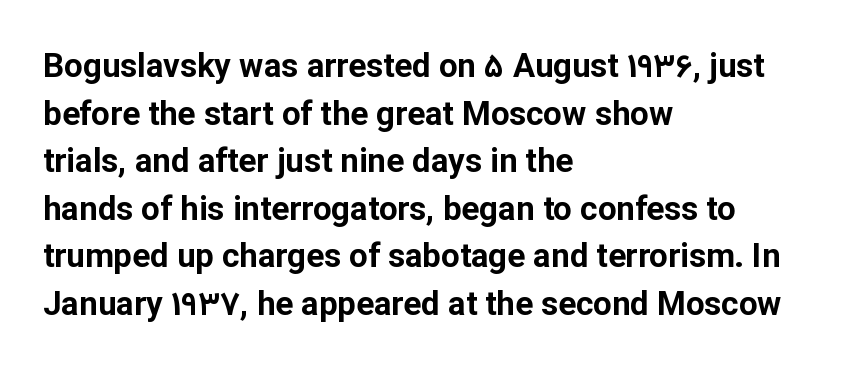
The image shows 33 px bold sans-serif type, upright; set left-aligned, normal line spacing (1.44x), normal letter spacing, not underlined; low stroke contrast and a medium x-height.
